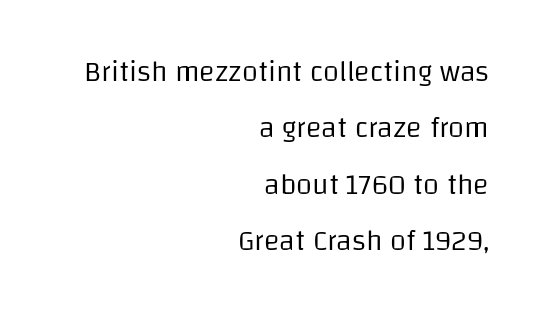
Posture: straight, roman, zero tilt. Students, observe: this is what heavily led, spacious text looks like. Visually the block forms a straight wall on the right and a jagged coastline on the left. No chunkiness to these letters — they're not bold.
